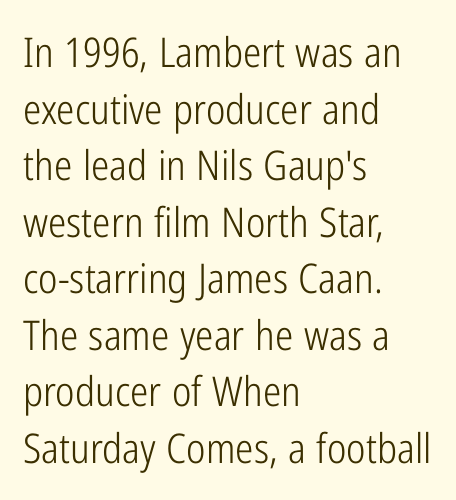
The foot of each line stays bare and open. The setting favours the left margin, as ordinary paragraphs usually do. Think of a printed novel: that variable character pitch is what you see here. This is roman type, the default non-slanted kind.
